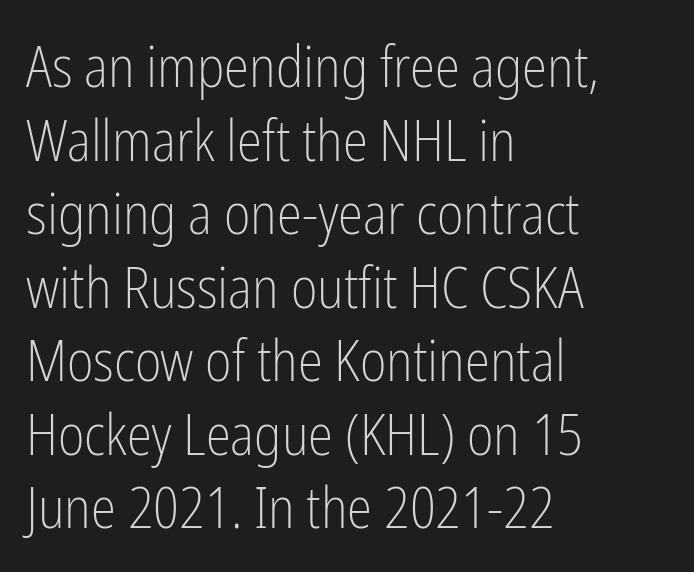
The image shows 57 px light, condensed sans-serif type, upright; set left-aligned, normal line spacing (1.29x), normal letter spacing, not underlined; low stroke contrast and a medium x-height.
